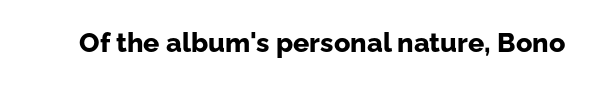
What stands out about the letter spacing? Nothing — it is the standard amount. No italicization has been applied; the sample stays upright. The gap between lines stays unmarked. Thick stems and heavy bowls — unmistakably bold.
